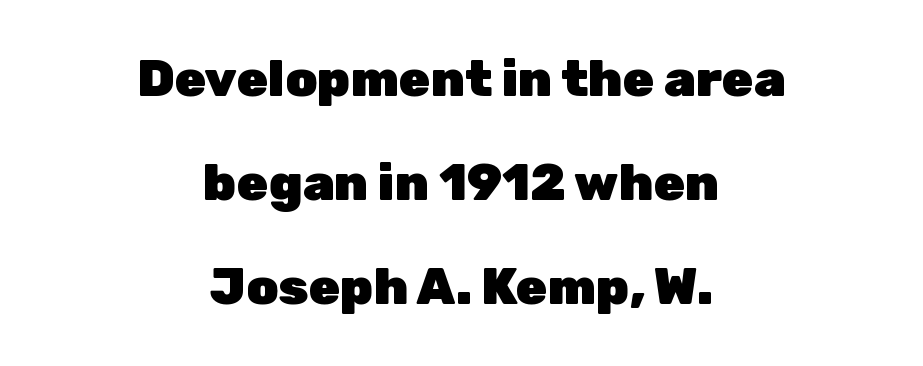
The image shows 51 px heavy sans-serif type, upright; set centered, loose line spacing (2.04x), normal letter spacing, not underlined; low stroke contrast and a medium x-height.
